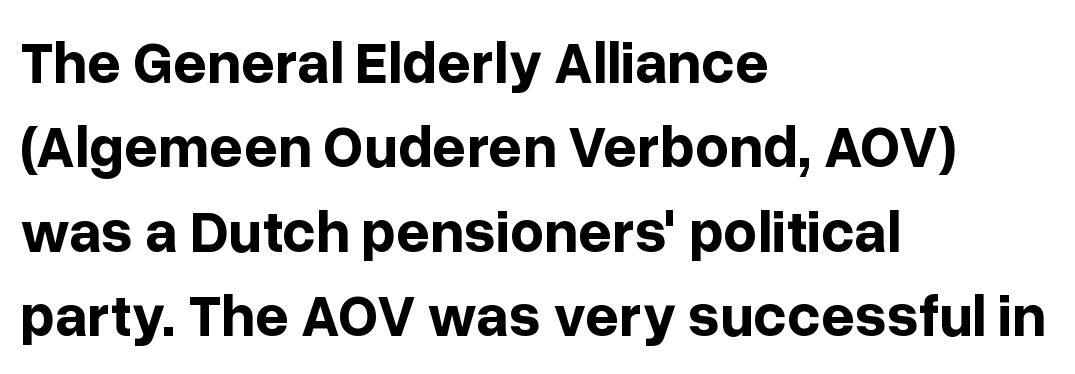
{"serif": "no", "italic": "no", "bold": "yes", "weight": "bold", "width": "normal", "stroke_contrast": "low", "x_height": "medium", "monospaced": "no", "underline": "no", "align": "left", "line_spacing": "normal", "line_spacing_ratio": 1.43, "letter_spacing": "normal", "letter_spacing_em": 0.0, "glyph_px": 59}
